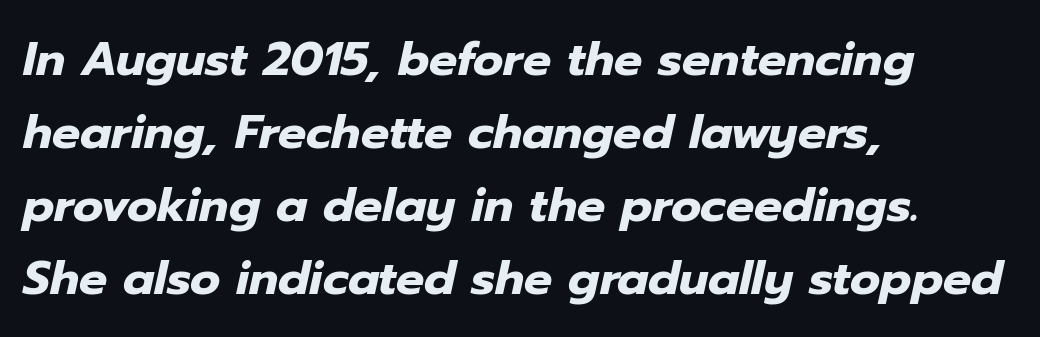
Italic: yes, the glyphs are oblique. In terms of weight, the rendering is a true, heavy bold. Nobody drew a line under any word here. Is there much room between lines? A standard amount, neither cramped nor airy. Which margin do the lines hug? The left one — the right edge is uneven.
